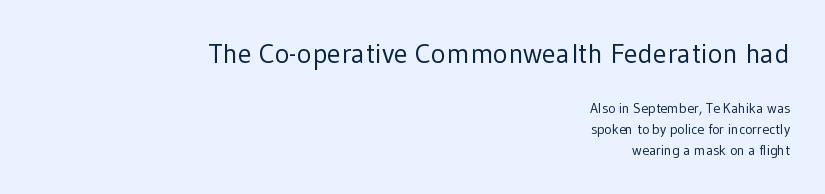
{"serif": "no", "italic": "no", "bold": "no", "weight": "regular", "width": "normal", "stroke_contrast": "low", "x_height": "medium", "monospaced": "no", "underline": "no", "align": "right", "line_spacing": "normal", "line_spacing_ratio": 1.49, "letter_spacing": "normal", "letter_spacing_em": 0.0, "larger_block": "first", "size_ratio": 2.0, "glyph_px": 28}
